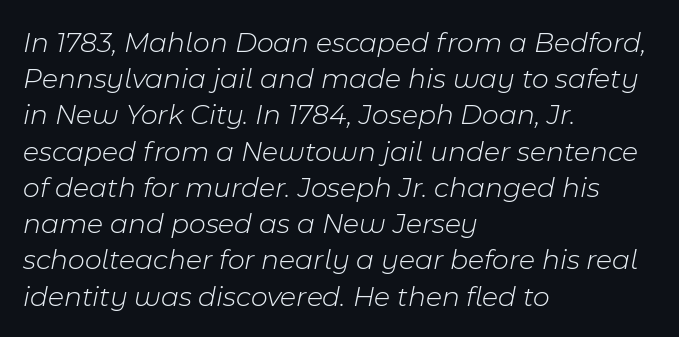
The image shows 29 px light type, italic (leaning right); set left-aligned, normal line spacing (1.25x), normal letter spacing, not underlined; low stroke contrast and a medium x-height.
